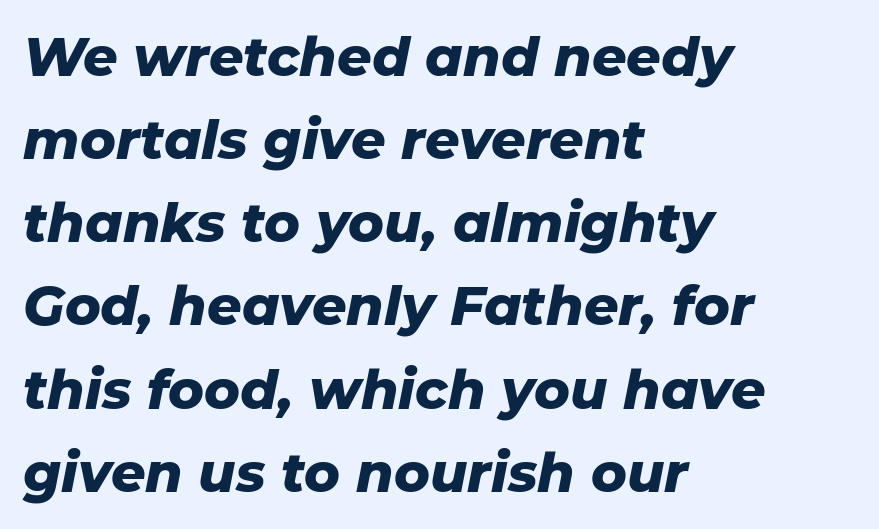
{"italic": "yes", "lean": "right", "slant_degrees": 11, "bold": "yes", "weight": "heavy", "width": "normal", "stroke_contrast": "low", "x_height": "medium", "monospaced": "no", "underline": "no", "align": "left", "line_spacing": "normal", "line_spacing_ratio": 1.54, "letter_spacing": "normal", "letter_spacing_em": 0.0, "glyph_px": 54}
